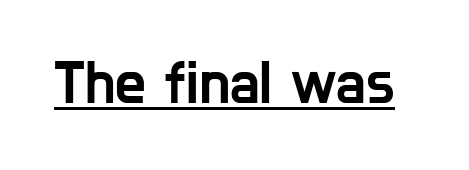
Q: Is the text italic (slanted)? A: No, it is upright.
Q: Is the typeface a serif or a sans-serif typeface? A: Sans-serif.
Q: Is the text underlined? A: Yes.
Q: Is the spacing between letters normal or unusually wide? A: Normal.
Q: Width (condensed, normal, or wide)? A: Condensed.
Q: Stroke contrast? A: Low.
Q: x-height? A: Medium.
Q: Monospaced? A: No.
